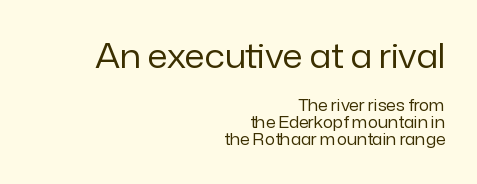
The image shows 33 px regular-weight sans-serif type, upright; set right-aligned, tight line spacing (1.06x), normal letter spacing, not underlined; the first (top) block is 2.06x larger; low stroke contrast and a medium x-height.
